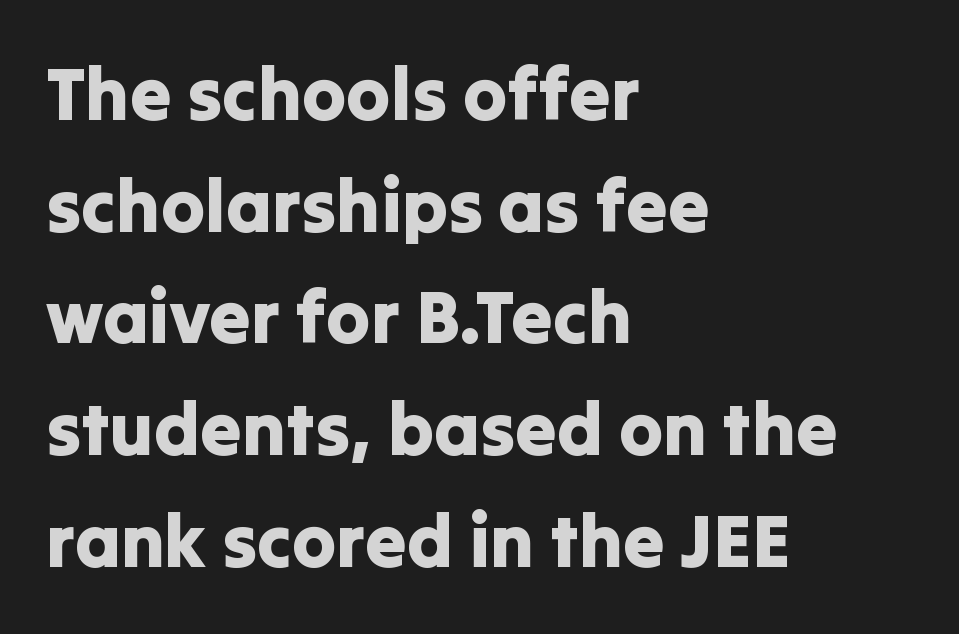
The image shows 74 px sans-serif type, upright; set left-aligned, normal line spacing (1.51x), normal letter spacing, not underlined; low stroke contrast and a medium x-height.
